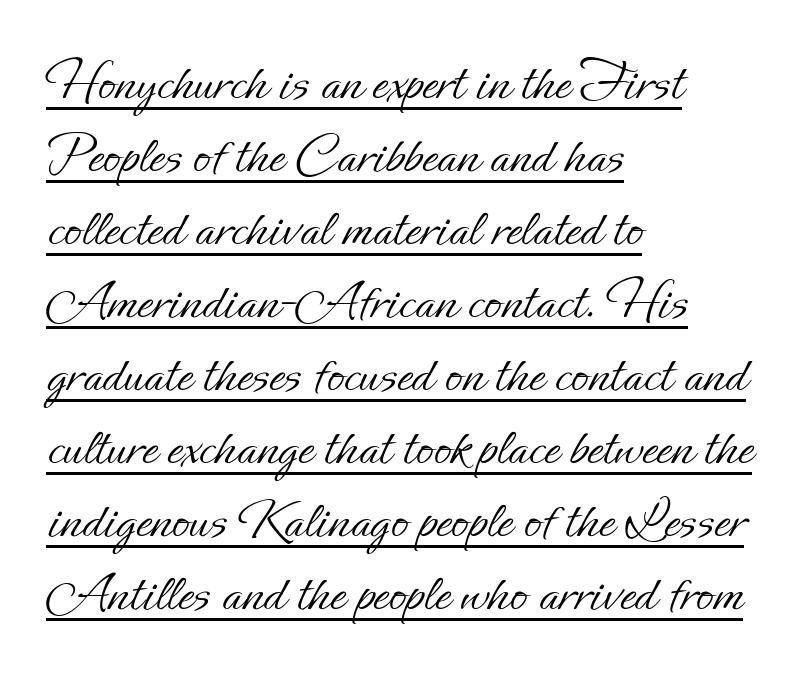
Q: Is the text bold? A: No.
Q: Is the text italic (slanted)? A: Yes.
Q: Is the text underlined? A: Yes.
Q: How is the paragraph aligned? A: Left-aligned.
Q: Is the spacing between letters normal or unusually wide? A: Normal.
Q: Is the spacing between lines tight, normal or loose? A: Normal.
Q: Width (condensed, normal, or wide)? A: Normal.
Q: Stroke contrast? A: Low.
Q: x-height? A: Small.
Q: Monospaced? A: No.
